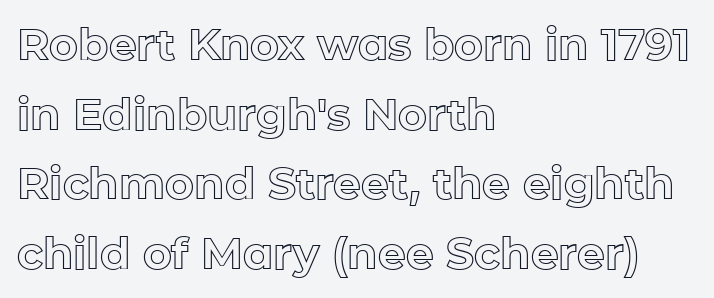
This sample has the flowing, uneven cadence of proportional lettering. A clean baseline with only descenders dipping below it. Caption: multi-line text, flush left, ragged right. Leading matches the norm, producing a regular column. Observe the ordinary spacing: letters are neighbours, not strangers. The axis of the letterforms is exactly vertical.
